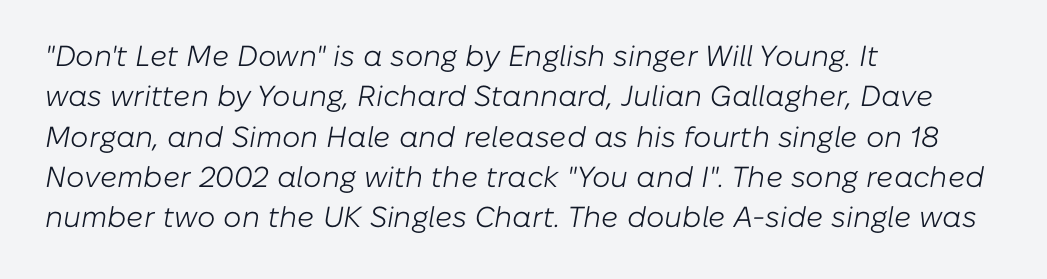
Q: Is the text bold? A: No.
Q: Is the text italic (slanted)? A: Yes, it leans right by about 10 degrees.
Q: Is the text underlined? A: No.
Q: How is the paragraph aligned? A: Left-aligned.
Q: Is the spacing between letters normal or unusually wide? A: Normal.
Q: Is the spacing between lines tight, normal or loose? A: Normal.
Q: Width (condensed, normal, or wide)? A: Normal.
Q: Stroke contrast? A: Low.
Q: x-height? A: Medium.
Q: Monospaced? A: No.
